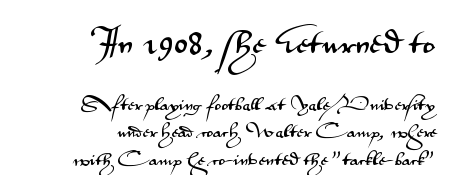
Q: Is the text italic (slanted)? A: Yes.
Q: Is the text underlined? A: No.
Q: How is the paragraph aligned? A: Right-aligned.
Q: Is the spacing between letters normal or unusually wide? A: Normal.
Q: Is the spacing between lines tight, normal or loose? A: Loose.
Q: Which block of text is set in a larger size, the first (top) or the second (bottom)? A: The first (top) one.
